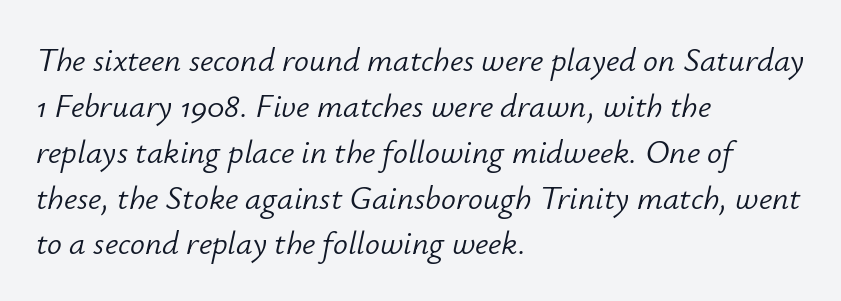
The image shows 33 px light type, italic (leaning right); set left-aligned, normal line spacing (1.39x), normal letter spacing, not underlined; low stroke contrast and a small x-height.
